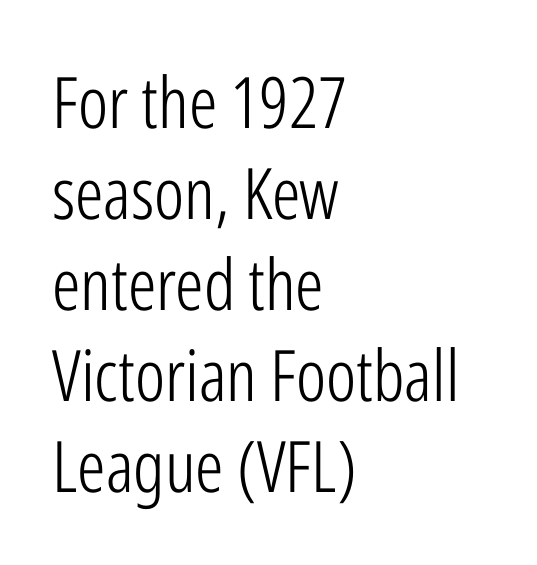
The compositor pushed each line to the left boundary. The glyphs are unaccompanied by any horizontal stroke below them. Stems and bowls with no extra thickness — not bold. Compared with typical body copy, the letter spacing here is the same. Students, observe: this is what conventionally led text looks like.
